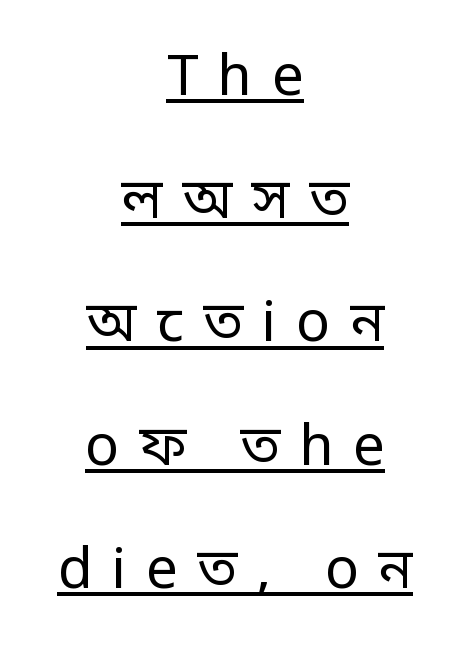
The letters advance in unequal steps, a hallmark of proportional type. The lines are spread far apart with generous leading. Italic? Not at all — the glyphs are vertical. Typeset on center — no edge is straight. Weight: regular or lighter.
